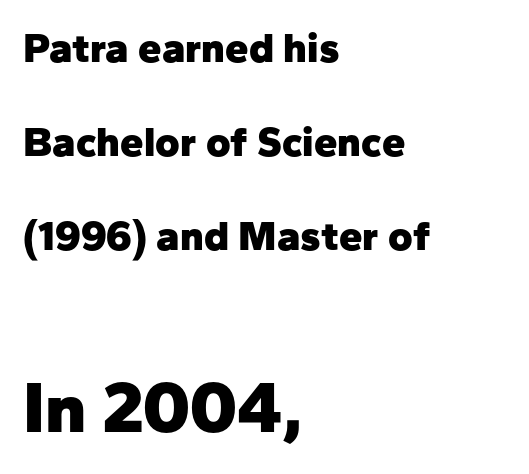
{"serif": "no", "italic": "no", "bold": "yes", "weight": "heavy", "width": "normal", "stroke_contrast": "low", "x_height": "medium", "monospaced": "no", "underline": "no", "align": "left", "line_spacing": "loose", "line_spacing_ratio": 2.24, "letter_spacing": "normal", "letter_spacing_em": 0.0, "larger_block": "second", "size_ratio": 1.74, "glyph_px": 73}
